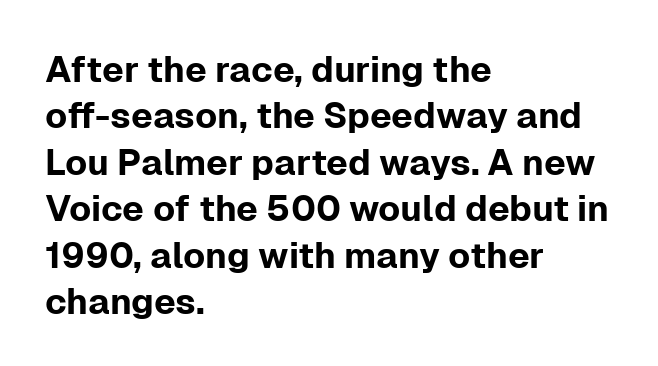
{"serif": "no", "italic": "no", "width": "normal", "stroke_contrast": "low", "x_height": "medium", "monospaced": "no", "underline": "no", "align": "left", "line_spacing": "normal", "line_spacing_ratio": 1.29, "letter_spacing": "normal", "letter_spacing_em": 0.0, "glyph_px": 36}
